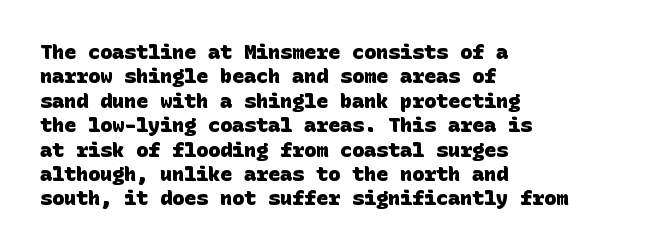
{"bold": "yes", "underline": "no", "align": "left", "line_spacing_ratio": 1.22, "letter_spacing": "normal", "letter_spacing_em": 0.0, "glyph_px": 20}
